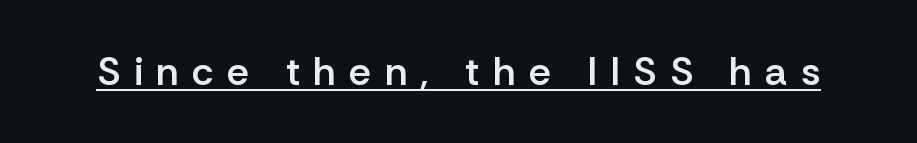
Q: Is the text bold? A: Semi-bold.
Q: Is the text italic (slanted)? A: No, it is upright.
Q: Is the typeface a serif or a sans-serif typeface? A: Sans-serif.
Q: Is the text underlined? A: Yes.
Q: Is the spacing between letters normal or unusually wide? A: Unusually wide.
Q: Width (condensed, normal, or wide)? A: Normal.
Q: Stroke contrast? A: Low.
Q: x-height? A: Medium.
Q: Monospaced? A: No.
